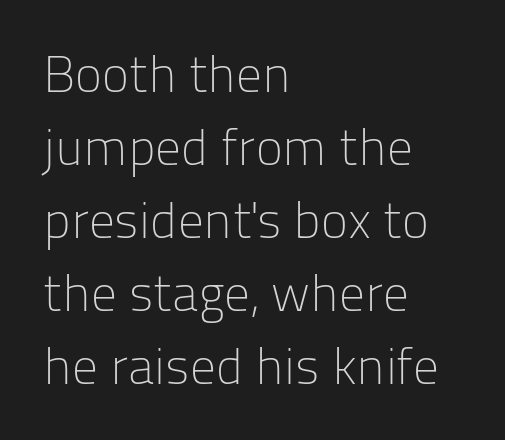
Q: Is the text bold? A: No.
Q: Is the text italic (slanted)? A: No, it is upright.
Q: Is the typeface a serif or a sans-serif typeface? A: Sans-serif.
Q: Is the text underlined? A: No.
Q: How is the paragraph aligned? A: Left-aligned.
Q: Is the spacing between letters normal or unusually wide? A: Normal.
Q: Is the spacing between lines tight, normal or loose? A: Normal.
Q: Width (condensed, normal, or wide)? A: Normal.
Q: Stroke contrast? A: Low.
Q: x-height? A: Medium.
Q: Monospaced? A: No.
